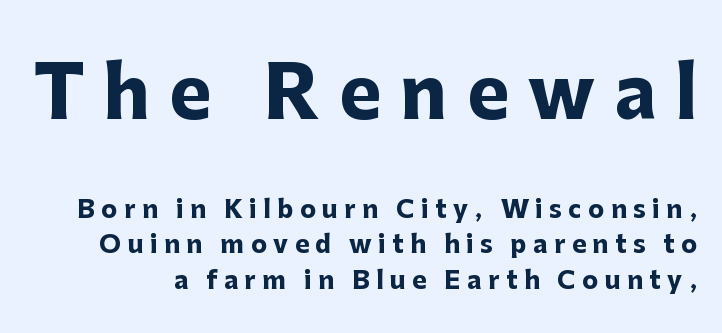
The space beneath each line is pristine and unruled. In terms of letterform style, serifs are entirely absent. How heavy is the stroke? Heavy — this is a bold. Larger block? The one above; the one below is distinctly smaller. This sample keeps an unexceptional amount of space between lines. Do the characters align in a grid? No, the font is proportional.
